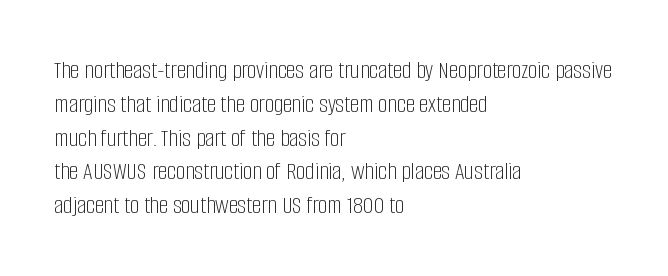
The image shows 26 px text type, upright; set left-aligned, normal line spacing (1.3x), normal letter spacing, not underlined.
